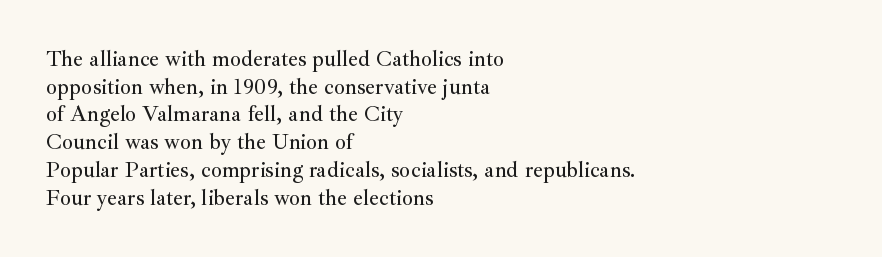
{"italic": "no", "underline": "no", "align": "left", "line_spacing": "normal", "line_spacing_ratio": 1.26, "letter_spacing": "normal", "letter_spacing_em": 0.0, "glyph_px": 22}
